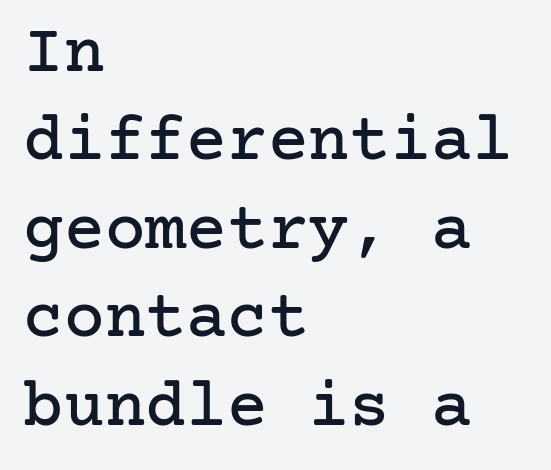
You can tell from the footed stems that serif type was used. Type without underlining. Regular leading. This sample uses plain, unmodified letter spacing.
